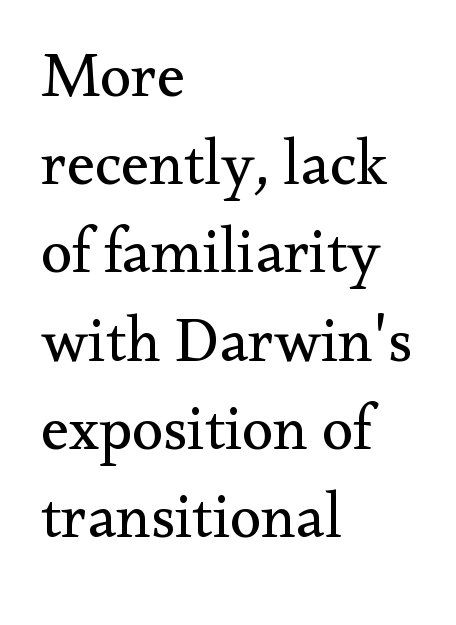
The image shows 63 px regular-weight serif type, upright; set left-aligned, normal line spacing (1.4x), normal letter spacing, not underlined; medium stroke contrast and a small x-height.
